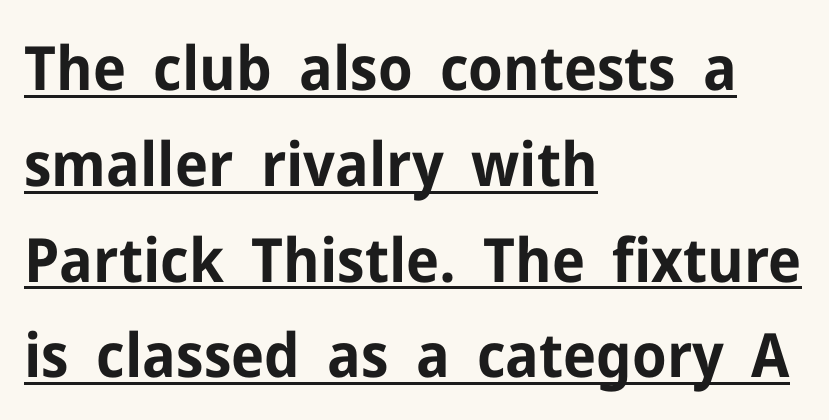
Look at the tracking — it's just the regular setting, nothing added. The rendering uses natural spacing where letterforms have individual widths. In designer terms, the underline attribute is active on this setting. In terms of leading, this rendering sits right in the middle. Short and long lines alike share a common starting point at left.
